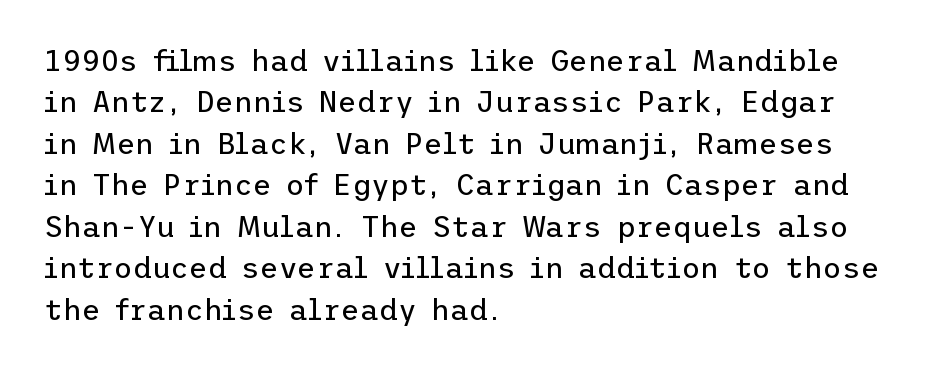
{"serif": "no", "italic": "no", "bold": "no", "weight": "regular", "width": "normal", "stroke_contrast": "low", "x_height": "medium", "underline": "no", "align": "left", "line_spacing": "normal", "line_spacing_ratio": 1.43, "letter_spacing": "normal", "letter_spacing_em": 0.0, "glyph_px": 29}
